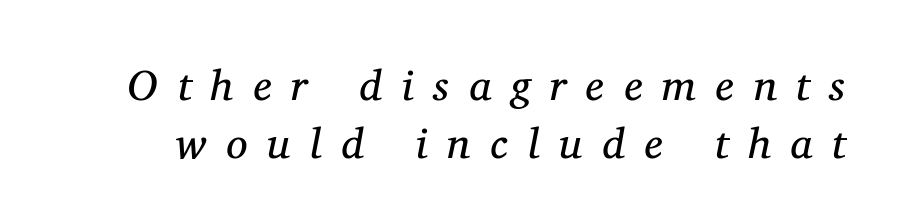
Q: Is the text bold? A: No.
Q: Is the text italic (slanted)? A: Yes, it leans right by about 11 degrees.
Q: Is the typeface a serif or a sans-serif typeface? A: Serif.
Q: Is the text underlined? A: No.
Q: Is the spacing between letters normal or unusually wide? A: Unusually wide.
Q: Is the spacing between lines tight, normal or loose? A: Normal.
Q: Width (condensed, normal, or wide)? A: Normal.
Q: Stroke contrast? A: Medium.
Q: x-height? A: Medium.
Q: Monospaced? A: No.
